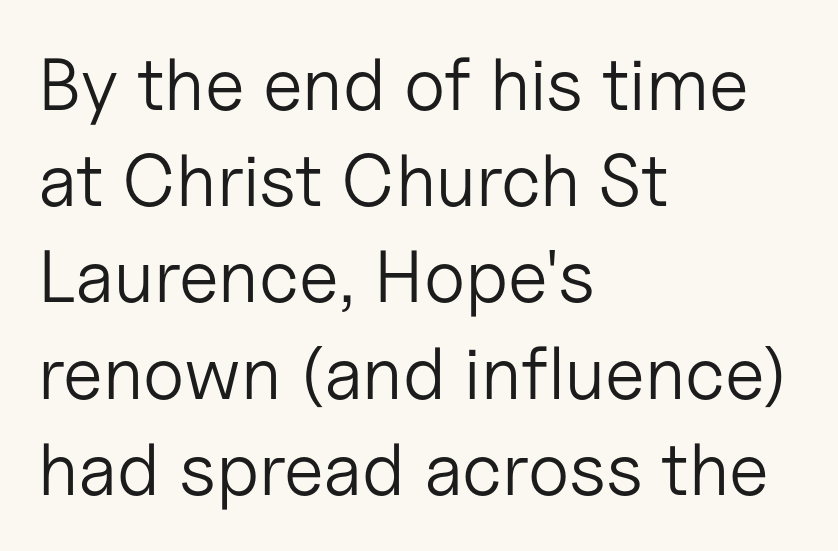
The image shows 74 px light sans-serif type, upright; set left-aligned, normal line spacing (1.3x), normal letter spacing, not underlined; low stroke contrast and a medium x-height.
